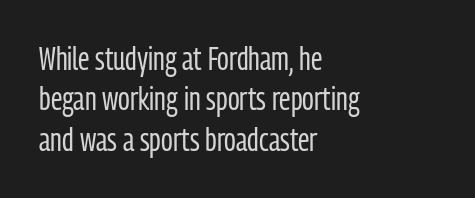
The gap between lines stays unmarked. Is this a fixed-width face? No — the glyphs have proportional, varying widths. What's the leading like? Ordinary, nothing unusual. Unlike italic type, these characters show no tilt at all. Nope, no serifs anywhere on these letters.
